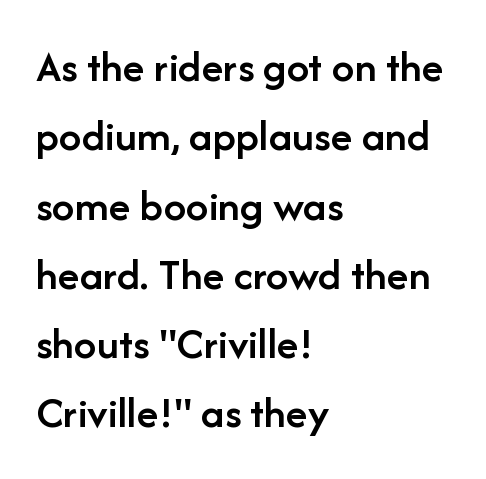
{"serif": "no", "italic": "no", "bold": "semi", "weight": "semibold", "width": "normal", "stroke_contrast": "low", "x_height": "medium", "monospaced": "no", "underline": "no", "align": "left", "line_spacing": "normal", "line_spacing_ratio": 1.54, "letter_spacing": "normal", "letter_spacing_em": 0.0, "glyph_px": 45}
